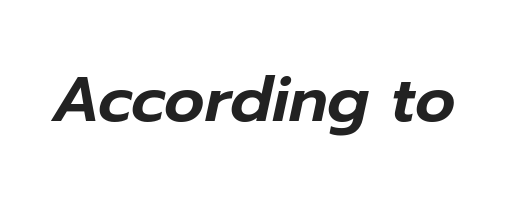
{"italic": "yes", "lean": "right", "slant_degrees": 12, "width": "normal", "stroke_contrast": "low", "x_height": "medium", "monospaced": "no", "underline": "no", "letter_spacing": "normal", "letter_spacing_em": 0.0, "glyph_px": 63}
